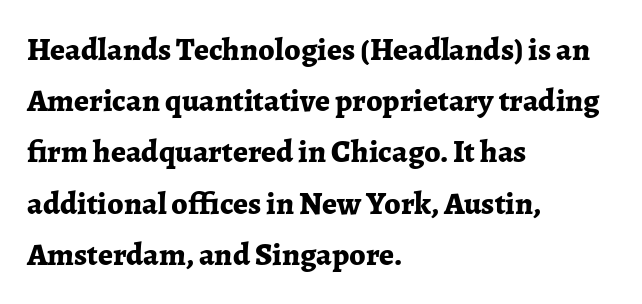
{"serif": "yes", "italic": "no", "bold": "yes", "weight": "bold", "width": "normal", "stroke_contrast": "low", "x_height": "medium", "monospaced": "no", "underline": "no", "align": "left", "line_spacing": "normal", "line_spacing_ratio": 1.6, "letter_spacing": "normal", "letter_spacing_em": 0.0, "glyph_px": 32}
